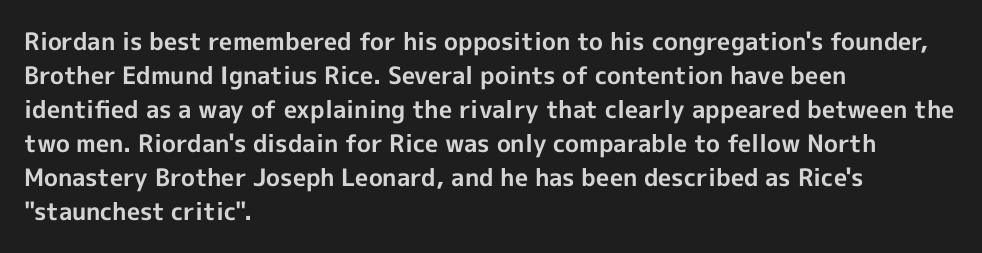
Q: Is the text bold? A: Yes.
Q: Is the text italic (slanted)? A: No, it is upright.
Q: Is the text underlined? A: No.
Q: How is the paragraph aligned? A: Left-aligned.
Q: Is the spacing between letters normal or unusually wide? A: Normal.
Q: Is the spacing between lines tight, normal or loose? A: Normal.
